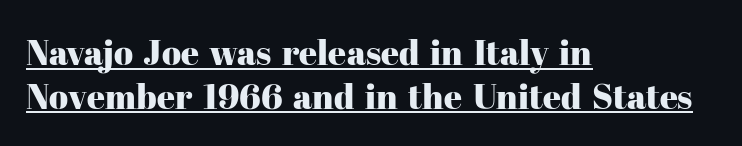
Q: Is the text italic (slanted)? A: No, it is upright.
Q: Is the typeface a serif or a sans-serif typeface? A: Serif.
Q: Is the text underlined? A: Yes.
Q: How is the paragraph aligned? A: Left-aligned.
Q: Is the spacing between letters normal or unusually wide? A: Normal.
Q: Is the spacing between lines tight, normal or loose? A: Normal.
Q: Width (condensed, normal, or wide)? A: Normal.
Q: Stroke contrast? A: High.
Q: x-height? A: Medium.
Q: Monospaced? A: No.
